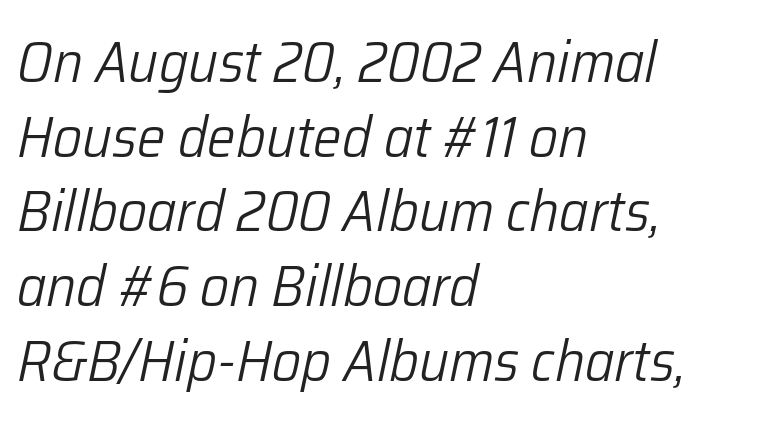
The image shows 57 px light type, italic (leaning right); set left-aligned, normal line spacing (1.31x), normal letter spacing, not underlined; low stroke contrast and a medium x-height.
